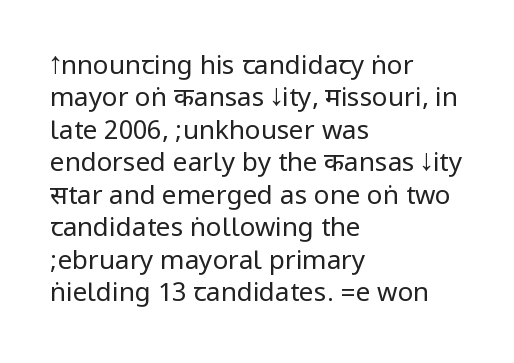
Q: Is the text bold? A: No.
Q: Is the text italic (slanted)? A: No, it is upright.
Q: Is the text underlined? A: No.
Q: How is the paragraph aligned? A: Left-aligned.
Q: Is the spacing between letters normal or unusually wide? A: Normal.
Q: Is the spacing between lines tight, normal or loose? A: Normal.
